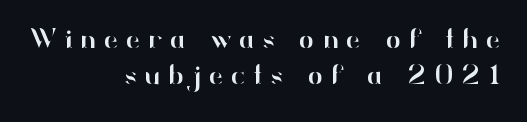
{"serif": "no", "italic": "no", "width": "normal", "stroke_contrast": "high", "x_height": "small", "monospaced": "no", "underline": "no", "align": "right", "line_spacing": "normal", "line_spacing_ratio": 1.3, "letter_spacing": "wide", "letter_spacing_em": 0.28, "glyph_px": 28}
